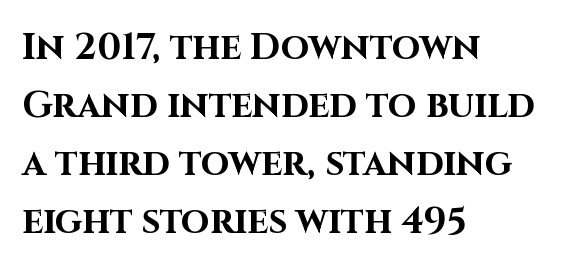
{"serif": "no", "italic": "no", "bold": "yes", "weight": "bold", "width": "normal", "stroke_contrast": "high", "x_height": "large", "monospaced": "no", "underline": "no", "align": "left", "line_spacing": "normal", "line_spacing_ratio": 1.57, "letter_spacing": "normal", "letter_spacing_em": 0.0, "glyph_px": 37}
